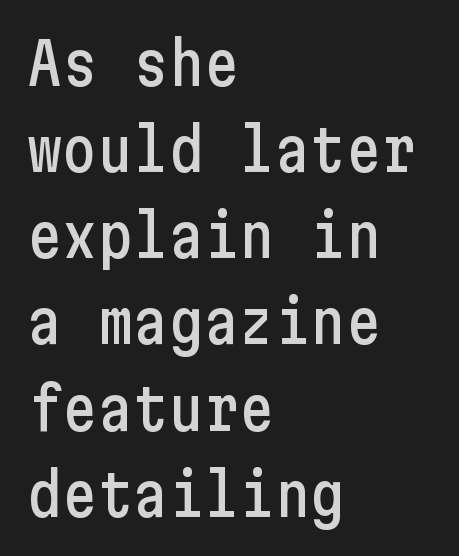
Plain, unruled lines of type. Serifs: no, the terminals of the letterforms are clean. What's the leading like? Ordinary, nothing unusual. Teacher's note: observe the even left margin — that is flush-left alignment. It's the straight-up-and-down kind of type. The type is set solid horizontally, with unmodified tracking.
